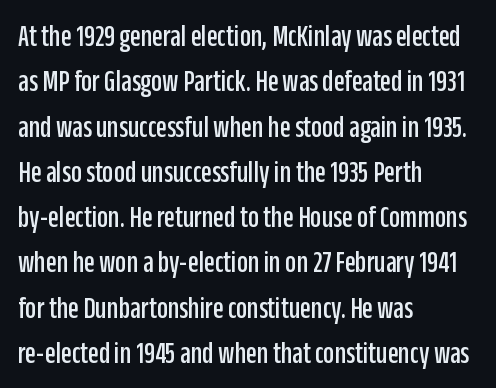
Q: Is the text italic (slanted)? A: No, it is upright.
Q: Is the typeface a serif or a sans-serif typeface? A: Sans-serif.
Q: Is the text underlined? A: No.
Q: How is the paragraph aligned? A: Left-aligned.
Q: Is the spacing between letters normal or unusually wide? A: Normal.
Q: Is the spacing between lines tight, normal or loose? A: Normal.
Q: Width (condensed, normal, or wide)? A: Condensed.
Q: Stroke contrast? A: Low.
Q: x-height? A: Large.
Q: Monospaced? A: No.
